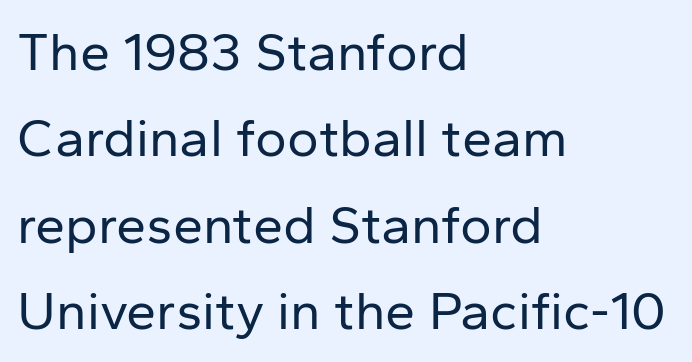
The image shows 54 px regular-weight sans-serif type, upright; set left-aligned, normal line spacing (1.6x), normal letter spacing, not underlined; low stroke contrast and a medium x-height.
